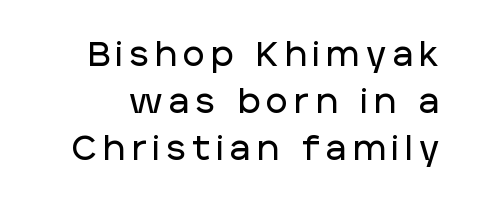
{"serif": "no", "italic": "no", "width": "normal", "stroke_contrast": "low", "x_height": "large", "monospaced": "no", "underline": "no", "line_spacing": "normal", "line_spacing_ratio": 1.42, "letter_spacing": "wide", "letter_spacing_em": 0.2, "glyph_px": 33}
